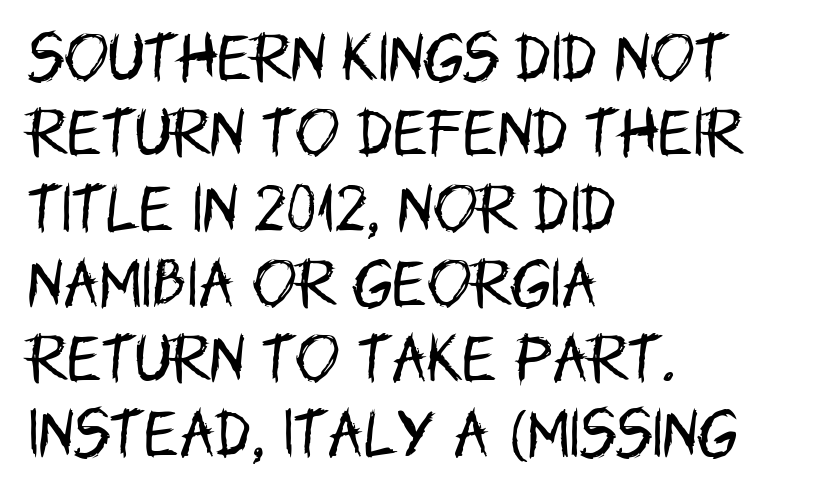
The image shows 53 px regular-weight, condensed sans-serif type, upright; set left-aligned, normal line spacing (1.42x), normal letter spacing, not underlined; low stroke contrast and a large x-height.
